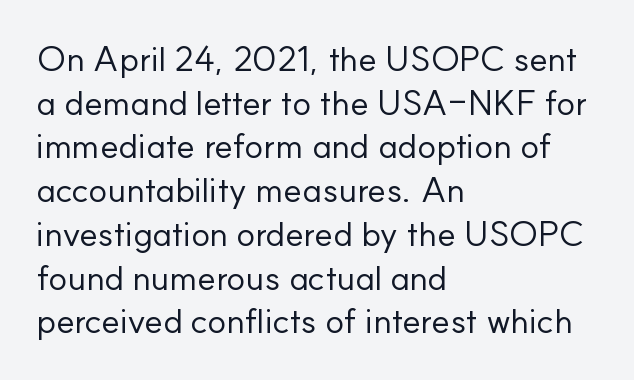
Q: Is the text bold? A: No.
Q: Is the text italic (slanted)? A: No, it is upright.
Q: Is the typeface a serif or a sans-serif typeface? A: Sans-serif.
Q: Is the text underlined? A: No.
Q: How is the paragraph aligned? A: Left-aligned.
Q: Is the spacing between letters normal or unusually wide? A: Normal.
Q: Is the spacing between lines tight, normal or loose? A: Normal.
Q: Width (condensed, normal, or wide)? A: Normal.
Q: Stroke contrast? A: Low.
Q: x-height? A: Small.
Q: Monospaced? A: No.
